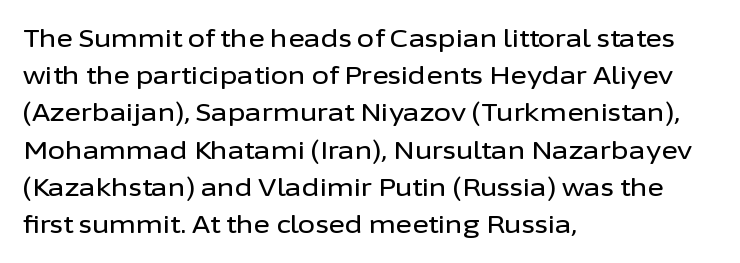
The image shows 25 px text type, upright; set left-aligned, normal line spacing (1.49x), normal letter spacing, not underlined.
